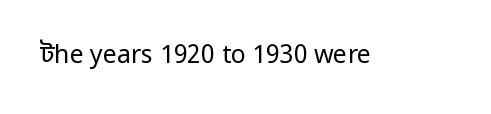
Q: Is the text bold? A: No.
Q: Is the text italic (slanted)? A: No, it is upright.
Q: Is the text underlined? A: No.
Q: Is the spacing between letters normal or unusually wide? A: Normal.
